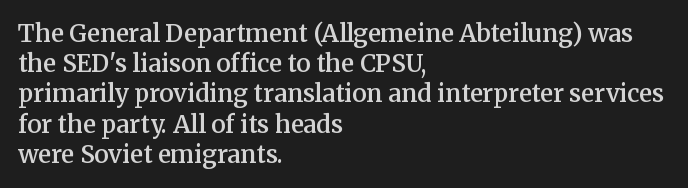
These lines are set flush left with a ragged right edge. Reading down the column, the eye jumps a familiar distance to each next line. The face used here is a semibold: visibly heavier than regular, lighter than bold. The specimen omits any rule beneath the text block's lines. Spacing between characters is what you'd get straight out of the box.
